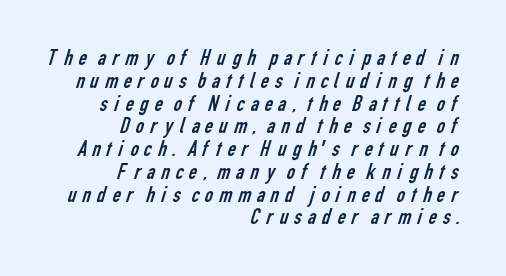
The image shows 23 px text type; set right-aligned, tight line spacing (0.99x), not underlined.
